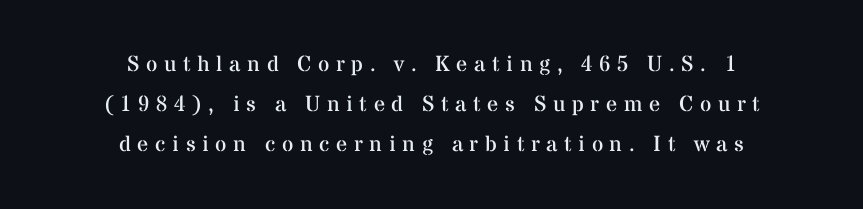
No letter is thick-stroked: the sample isn't bold. Here the glyphs are tracked loosely, breaking word shapes into spaced letters. Each line is balanced around a shared central axis. Any mark beneath the type? The region is blank.
